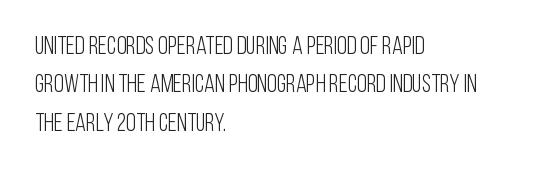
{"italic": "no", "bold": "no", "underline": "no", "align": "left", "line_spacing": "normal", "line_spacing_ratio": 1.54, "letter_spacing": "normal", "letter_spacing_em": 0.0, "glyph_px": 25}
